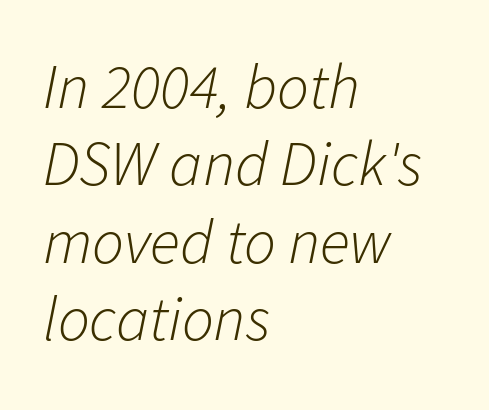
The letterforms sit shoulder to shoulder at normal distance. Descenders are the only things crossing below the line. This sample has the flowing, uneven cadence of proportional lettering. Short and long lines alike share a common starting point at left. This sample uses an oblique cut, with every glyph tilted off the vertical.
